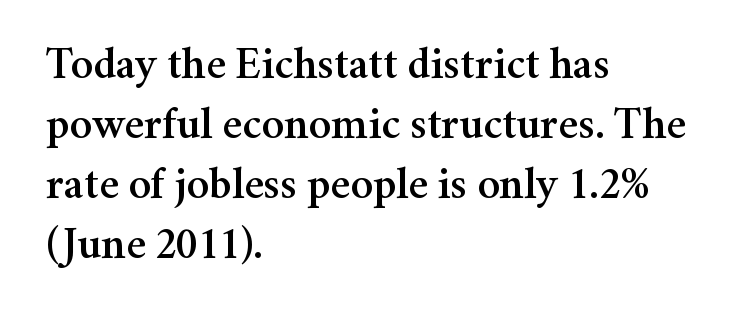
The image shows 45 px serif type, upright; set left-aligned, normal line spacing (1.33x), normal letter spacing, not underlined; medium stroke contrast and a medium x-height.
